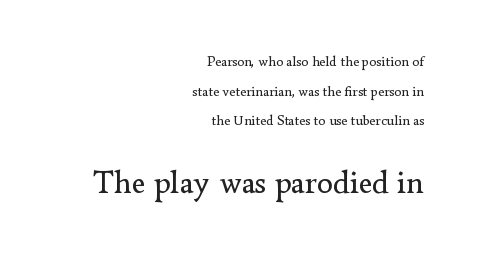
Is the lower block the larger one? Yes — the lower block carries the bigger type. The typesetter chose a ragged-left arrangement here. Letters have the restrained weight of plain body copy at most. There is no visible air inserted between adjacent glyphs.
